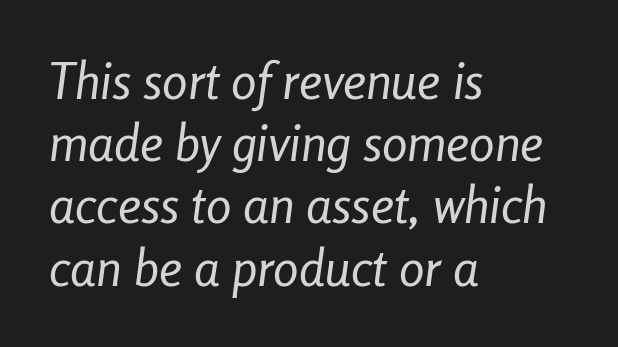
Stems here are at most as thick as an everyday book face. Default kerning and tracking; the words read as compact shapes. Rule under the text: the space is simply empty. All the whitespace from short lines collects on the right.
